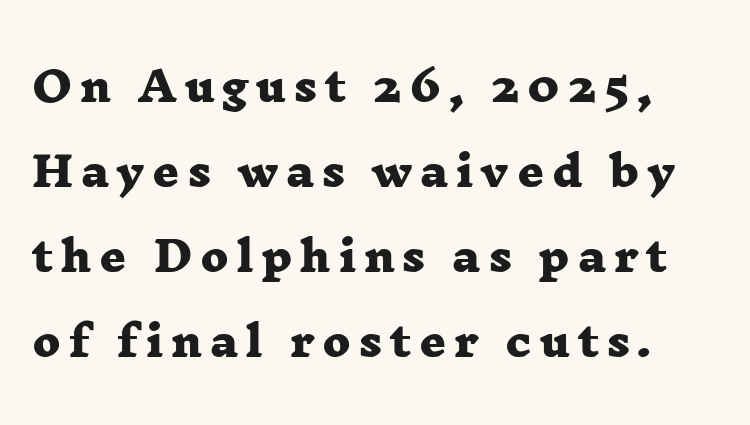
Varying glyph widths throughout — classic text-font behaviour. A typesetter would call this leading open, well beyond the default. The glyphs in this specimen are seriffed. The sample has been set heavy, in full bold. Words float on clear page, feet unadorned.
